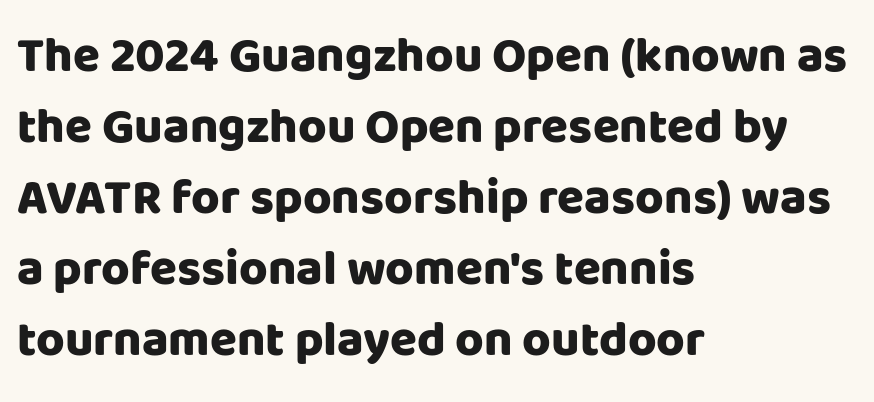
The designer left line spacing at the default. If you drew a ruler down the left edge, every line would touch it. Serifs: no, the terminals of the letterforms are clean. Observe the ordinary spacing: letters are neighbours, not strangers.
